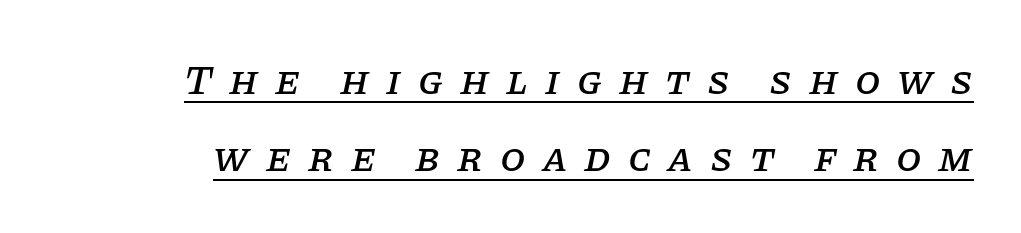
{"serif": "yes", "italic": "yes", "lean": "right", "slant_degrees": 11, "width": "normal", "stroke_contrast": "low", "x_height": "large", "monospaced": "no", "underline": "yes", "line_spacing_ratio": 1.89, "letter_spacing": "wide", "letter_spacing_em": 0.41, "glyph_px": 41}
